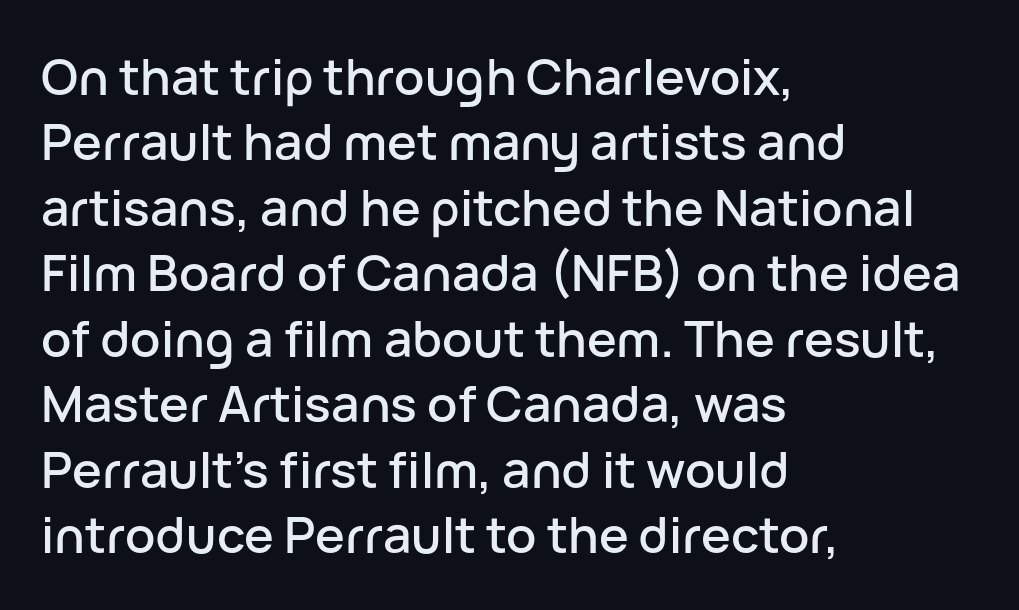
Q: Is the text italic (slanted)? A: No, it is upright.
Q: Is the typeface a serif or a sans-serif typeface? A: Sans-serif.
Q: Is the text underlined? A: No.
Q: How is the paragraph aligned? A: Left-aligned.
Q: Is the spacing between letters normal or unusually wide? A: Normal.
Q: Is the spacing between lines tight, normal or loose? A: Normal.
Q: Width (condensed, normal, or wide)? A: Normal.
Q: Stroke contrast? A: Low.
Q: x-height? A: Medium.
Q: Monospaced? A: No.
